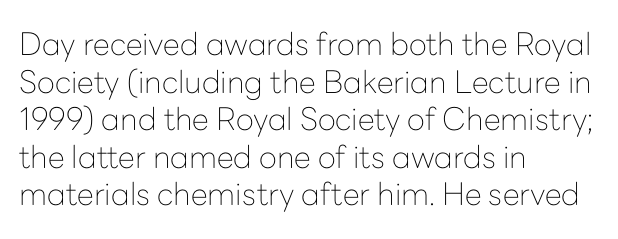
The image shows 31 px thin sans-serif type, upright; set left-aligned, line spacing 1.21x, normal letter spacing, not underlined; low stroke contrast and a medium x-height.
